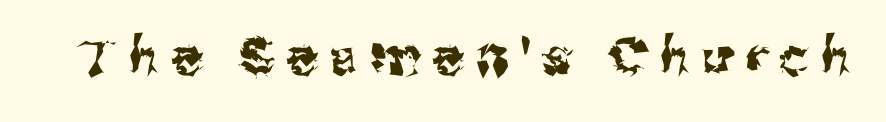
The image shows 51 px sans-serif type, upright; set unusually wide letter spacing (+0.24 em), not underlined; medium stroke contrast and a medium x-height.
